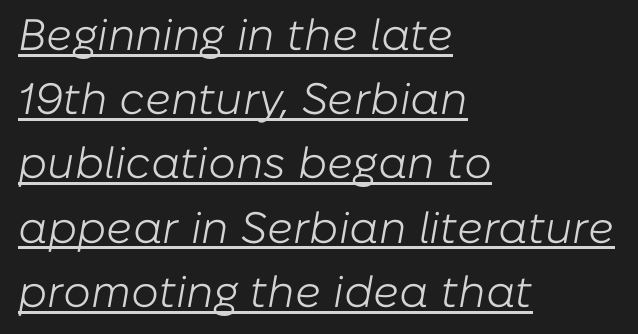
The whole block is typeset with a tilt. A typographer would call this underscored text. In terms of letterspacing, this is plain default setting. The space between consecutive lines is moderate. This is not heavy type; no bold has been used.
